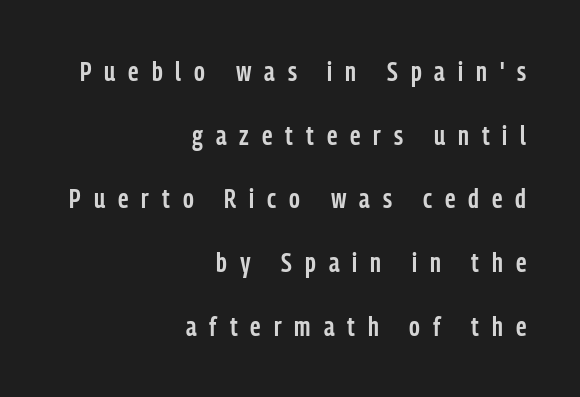
{"italic": "no", "bold": "semi", "underline": "no", "align": "right", "line_spacing": "loose", "line_spacing_ratio": 2.36, "letter_spacing": "wide", "letter_spacing_em": 0.48, "glyph_px": 27}
